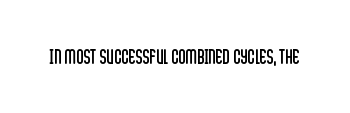
The image shows 20 px text type, upright; set normal letter spacing, not underlined.
